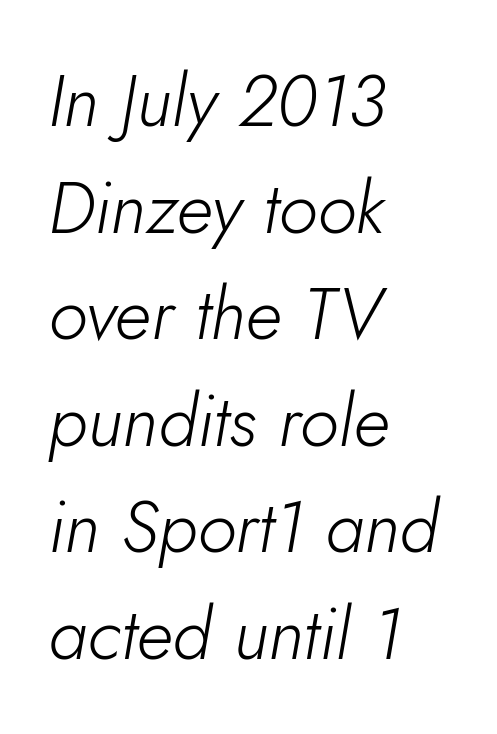
Spacing verdict: proportional, widths tailored to each character. No letter is thick-stroked: the sample isn't bold. The rows are spaced the way most documents space them. The zone under the glyphs is completely vacant.
